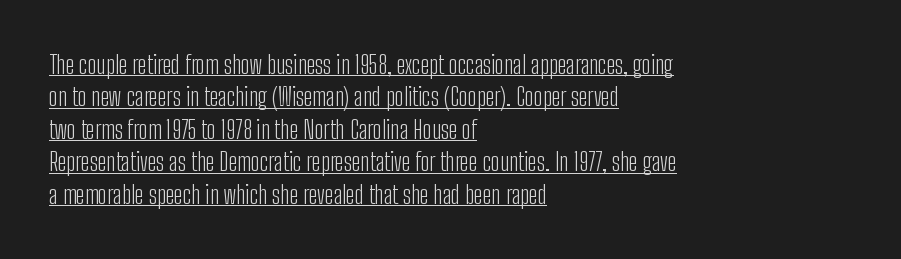
The image shows 25 px text type, upright; set left-aligned, normal line spacing (1.3x), normal letter spacing, underlined.
